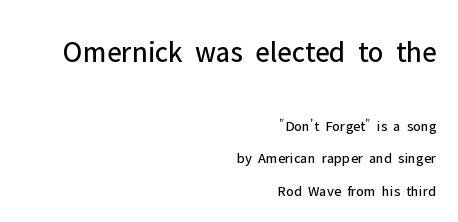
Q: Is the text bold? A: No.
Q: Is the text italic (slanted)? A: No, it is upright.
Q: Is the typeface a serif or a sans-serif typeface? A: Sans-serif.
Q: Is the text underlined? A: No.
Q: How is the paragraph aligned? A: Right-aligned.
Q: Is the spacing between letters normal or unusually wide? A: Normal.
Q: Is the spacing between lines tight, normal or loose? A: Loose.
Q: Which block of text is set in a larger size, the first (top) or the second (bottom)? A: The first (top) one.
Q: Width (condensed, normal, or wide)? A: Normal.
Q: Stroke contrast? A: Low.
Q: x-height? A: Medium.
Q: Monospaced? A: No.
